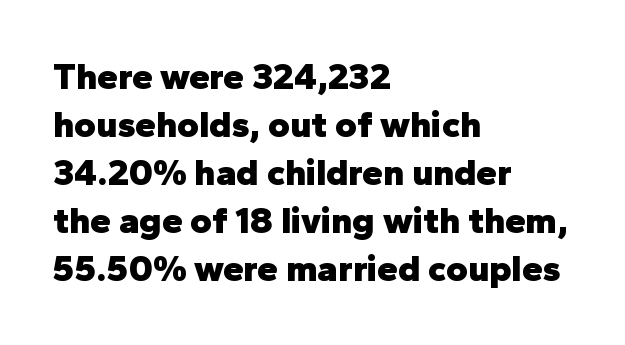
Q: Is the text bold? A: Yes.
Q: Is the text italic (slanted)? A: No, it is upright.
Q: Is the typeface a serif or a sans-serif typeface? A: Sans-serif.
Q: Is the text underlined? A: No.
Q: How is the paragraph aligned? A: Left-aligned.
Q: Is the spacing between letters normal or unusually wide? A: Normal.
Q: Is the spacing between lines tight, normal or loose? A: Normal.
Q: Width (condensed, normal, or wide)? A: Normal.
Q: Stroke contrast? A: Low.
Q: x-height? A: Medium.
Q: Monospaced? A: No.
